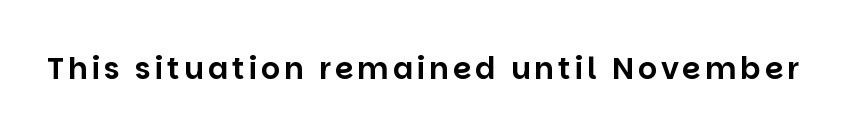
This sample uses an upright cut, with every glyph sitting square on the baseline. The letters advance in unequal steps, a hallmark of proportional type. This sample uses a sans-serif face. The passage shown is not underscored anywhere.
